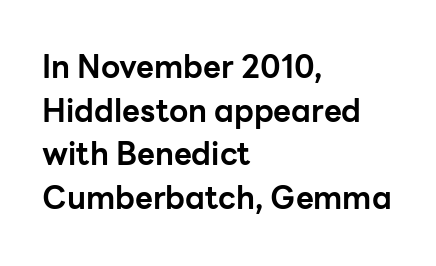
Q: Is the text bold? A: Yes.
Q: Is the text italic (slanted)? A: No, it is upright.
Q: Is the typeface a serif or a sans-serif typeface? A: Sans-serif.
Q: Is the text underlined? A: No.
Q: How is the paragraph aligned? A: Left-aligned.
Q: Is the spacing between letters normal or unusually wide? A: Normal.
Q: Is the spacing between lines tight, normal or loose? A: Normal.
Q: Width (condensed, normal, or wide)? A: Normal.
Q: Stroke contrast? A: Low.
Q: x-height? A: Medium.
Q: Monospaced? A: No.
